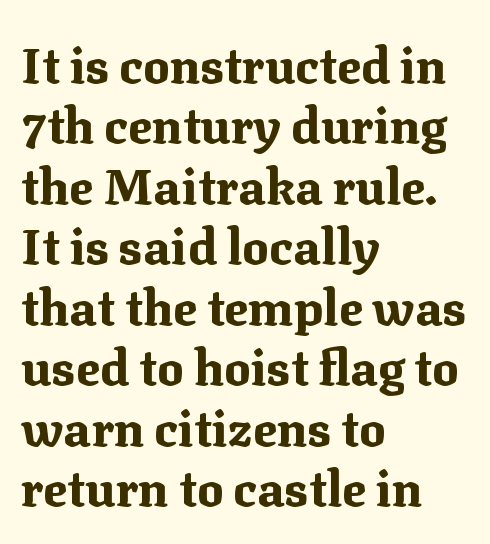
Q: Is the text bold? A: Yes.
Q: Is the text italic (slanted)? A: No, it is upright.
Q: Is the typeface a serif or a sans-serif typeface? A: Serif.
Q: Is the text underlined? A: No.
Q: How is the paragraph aligned? A: Left-aligned.
Q: Is the spacing between letters normal or unusually wide? A: Normal.
Q: Width (condensed, normal, or wide)? A: Normal.
Q: Stroke contrast? A: Medium.
Q: x-height? A: Medium.
Q: Monospaced? A: No.
